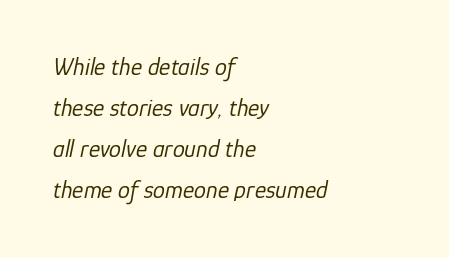
The image shows 24 px text type, italic (leaning right); set left-aligned, line spacing 1.71x, normal letter spacing, not underlined.
